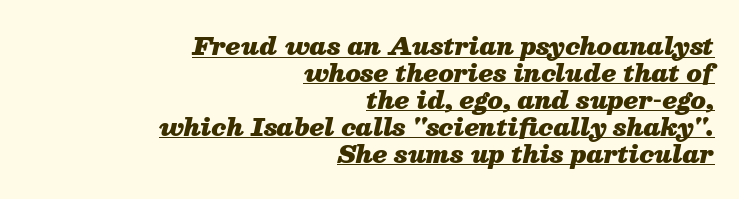
The image shows 24 px bold type, italic (leaning right); set right-aligned, tight line spacing (1.12x), normal letter spacing, underlined.
